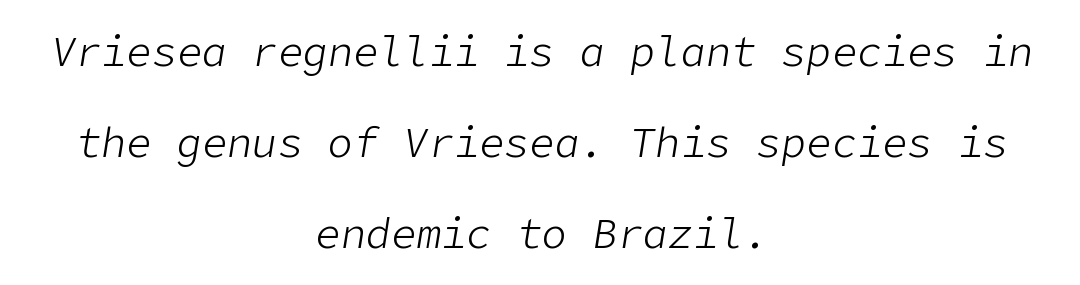
The rendering uses a large line-height, opening up the rows. Caption: multi-line text, centered on the measure. Honestly, there is no underline to notice here at all. Weight class: somewhere from thin through regular. The horizontal fit of the characters is conventional and even. It's the slanting kind of type.
